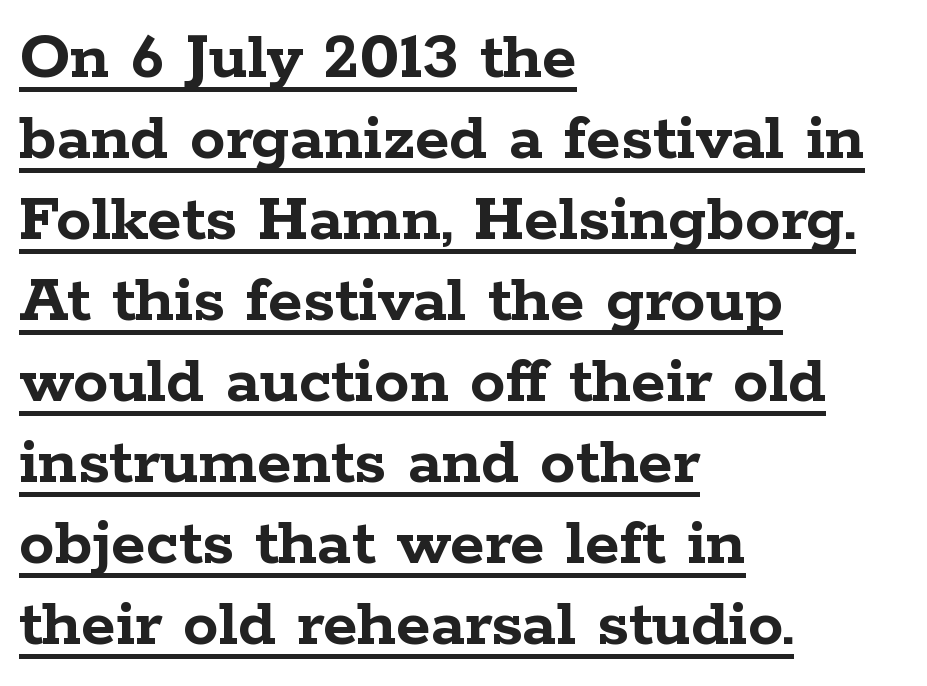
Q: Is the text bold? A: Yes.
Q: Is the text italic (slanted)? A: No, it is upright.
Q: Is the typeface a serif or a sans-serif typeface? A: Serif.
Q: Is the text underlined? A: Yes.
Q: How is the paragraph aligned? A: Left-aligned.
Q: Is the spacing between letters normal or unusually wide? A: Normal.
Q: Is the spacing between lines tight, normal or loose? A: Tight.
Q: Width (condensed, normal, or wide)? A: Wide.
Q: Stroke contrast? A: Low.
Q: x-height? A: Medium.
Q: Monospaced? A: No.
